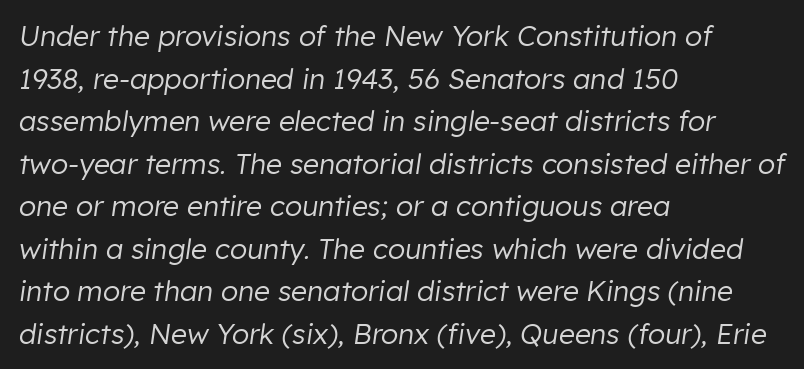
{"italic": "yes", "lean": "right", "slant_degrees": 8, "bold": "no", "weight": "regular", "width": "normal", "stroke_contrast": "low", "x_height": "medium", "monospaced": "no", "underline": "no", "align": "left", "line_spacing": "normal", "line_spacing_ratio": 1.52, "letter_spacing": "normal", "letter_spacing_em": 0.0, "glyph_px": 28}
